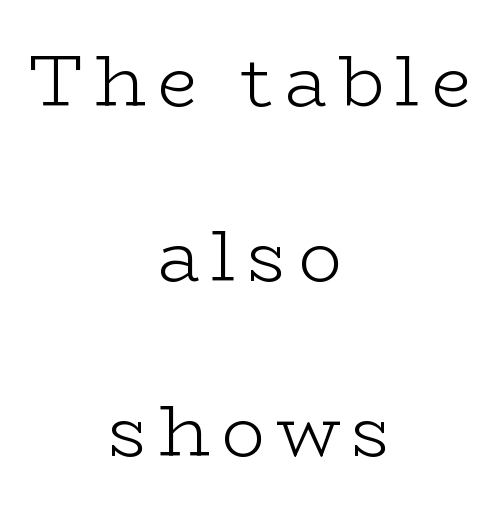
{"serif": "yes", "italic": "no", "bold": "no", "weight": "light", "width": "wide", "stroke_contrast": "low", "x_height": "medium", "monospaced": "no", "underline": "no", "align": "center", "line_spacing": "loose", "line_spacing_ratio": 2.4, "glyph_px": 73}
